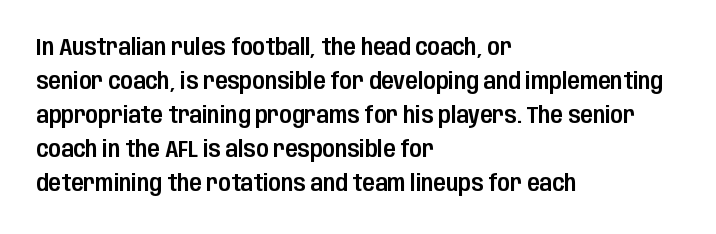
Clear beneath every line of the passage. Notice how descenders clear the ascenders below comfortably — that's standard leading. In terms of letterspacing, this is plain default setting. The lettering stays uniformly vertical, giving the passage a roman look. The lines in this sample share a left origin and differ only in where they stop.
